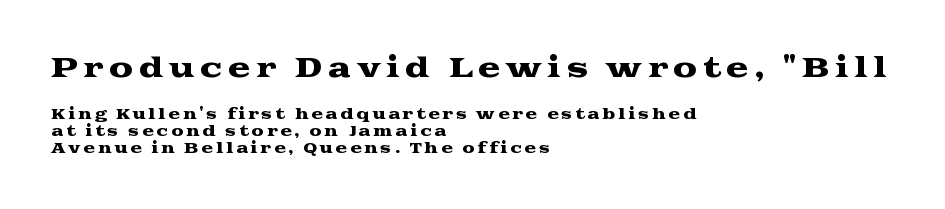
Q: Is the text italic (slanted)? A: No, it is upright.
Q: Is the text underlined? A: No.
Q: How is the paragraph aligned? A: Left-aligned.
Q: Which block of text is set in a larger size, the first (top) or the second (bottom)? A: The first (top) one.
